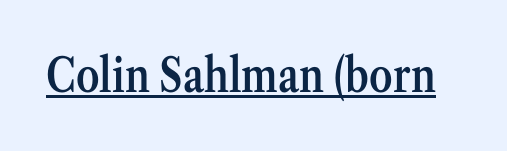
{"serif": "yes", "italic": "no", "bold": "semi", "weight": "semibold", "width": "condensed", "stroke_contrast": "medium", "x_height": "medium", "monospaced": "no", "underline": "yes", "letter_spacing": "normal", "letter_spacing_em": 0.0, "glyph_px": 47}
